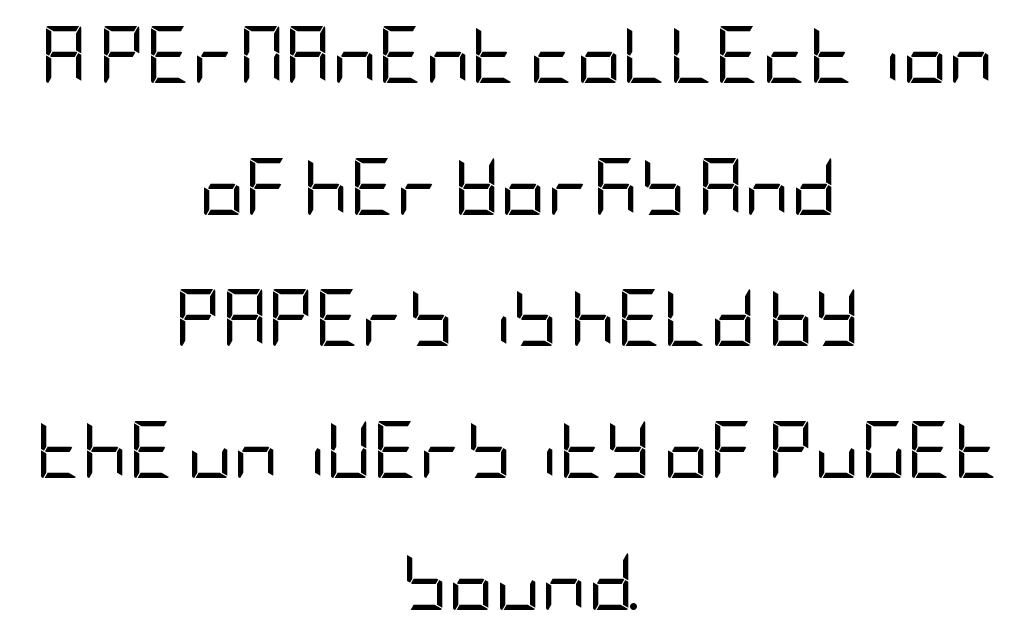
{"serif": "no", "italic": "no", "bold": "no", "weight": "regular", "width": "condensed", "stroke_contrast": "low", "x_height": "large", "underline": "no", "align": "center", "line_spacing": "loose", "line_spacing_ratio": 2.31, "letter_spacing": "normal", "letter_spacing_em": 0.0, "glyph_px": 57}
